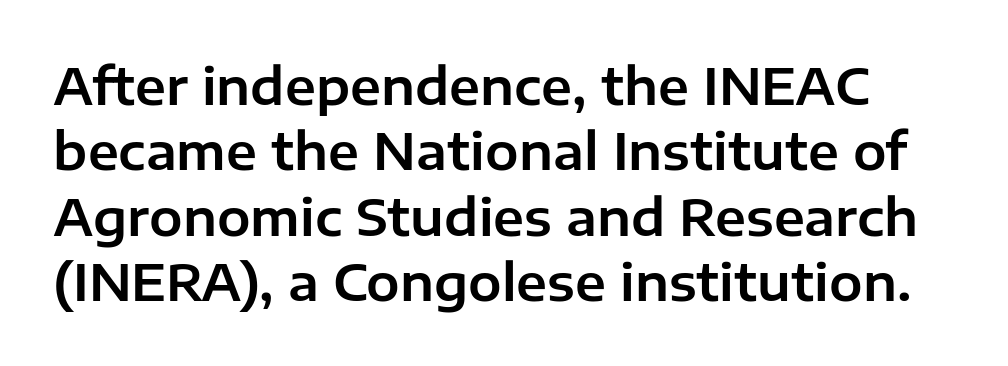
Q: Is the text italic (slanted)? A: No, it is upright.
Q: Is the typeface a serif or a sans-serif typeface? A: Sans-serif.
Q: Is the text underlined? A: No.
Q: Is the spacing between letters normal or unusually wide? A: Normal.
Q: Is the spacing between lines tight, normal or loose? A: Normal.
Q: Width (condensed, normal, or wide)? A: Normal.
Q: Stroke contrast? A: Low.
Q: x-height? A: Medium.
Q: Monospaced? A: No.
